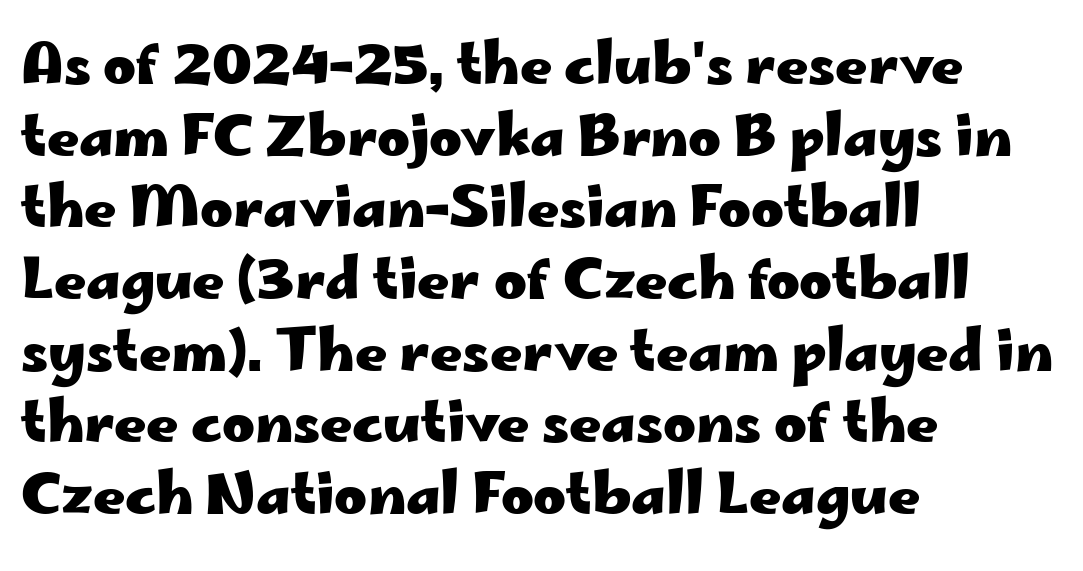
{"serif": "no", "italic": "no", "bold": "yes", "weight": "heavy", "width": "wide", "stroke_contrast": "low", "x_height": "small", "monospaced": "no", "underline": "no", "align": "left", "line_spacing": "normal", "line_spacing_ratio": 1.28, "letter_spacing": "normal", "letter_spacing_em": 0.0, "glyph_px": 56}
